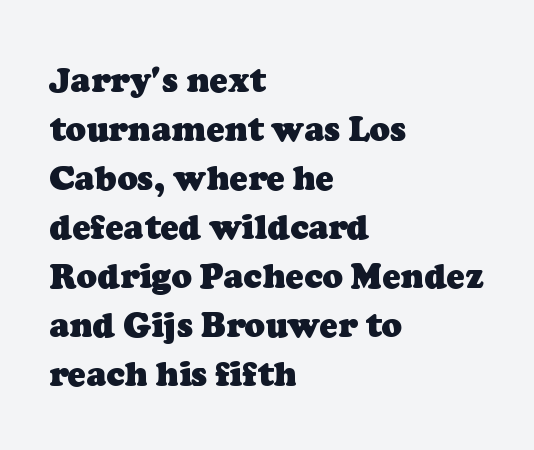
The image shows 34 px heavy serif type; set left-aligned, normal line spacing (1.44x), normal letter spacing, not underlined; low stroke contrast and a medium x-height.
